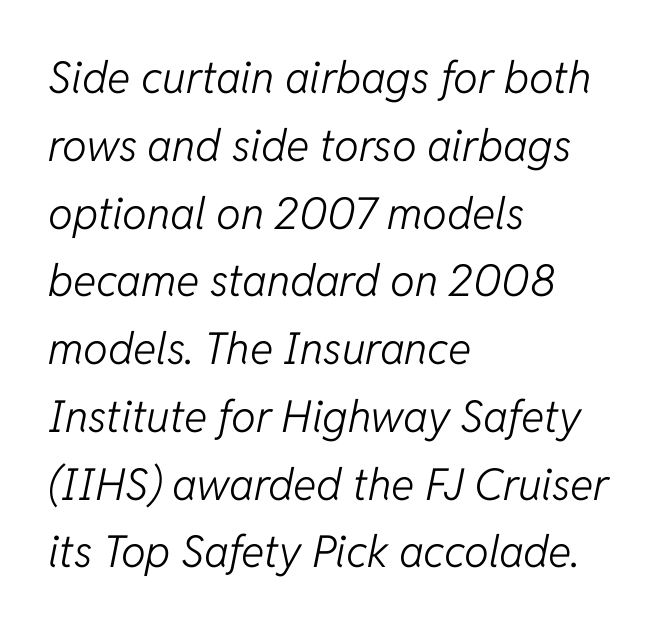
The strip under each line holds only bare page. A typesetter would call this zero additional tracking. Typeset ragged right — the left edge is the straight one. A typesetter would call this proportional, since set widths differ per character.
